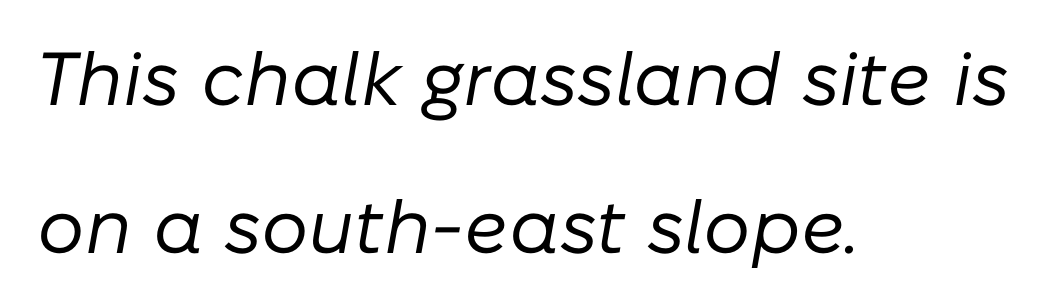
The passage shown is typed in a proportional face where columns would drift. The face used here has a pronounced slope to its letters. Spacing between characters is what you'd get straight out of the box. Compared with a typical body face, this is equally light or lighter still. No word sits above an underline. Vertically, the passage feels expansive, rows floating well apart.
